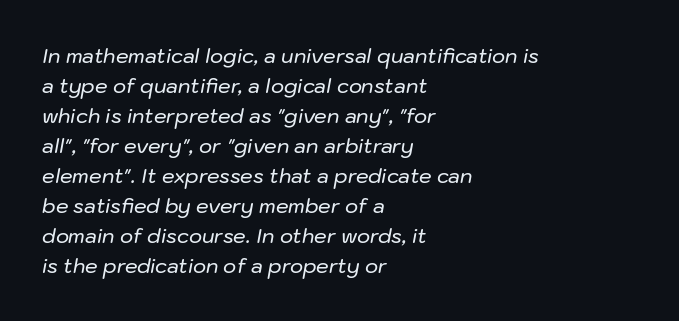
The image shows 20 px text type, italic (leaning right); set left-aligned, normal line spacing (1.5x), normal letter spacing, not underlined.
